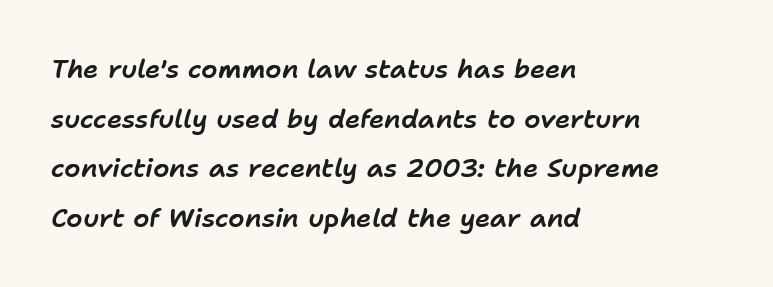
Q: Is the text italic (slanted)? A: Yes, it leans right by about 11 degrees.
Q: Is the text underlined? A: No.
Q: How is the paragraph aligned? A: Left-aligned.
Q: Is the spacing between letters normal or unusually wide? A: Normal.
Q: Is the spacing between lines tight, normal or loose? A: Loose.
